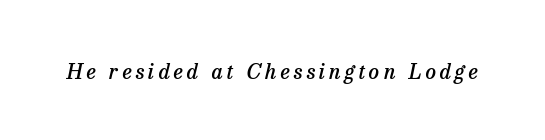
Q: Is the text bold? A: Semi-bold.
Q: Is the text italic (slanted)? A: Yes, it leans right by about 13 degrees.
Q: Is the text underlined? A: No.
